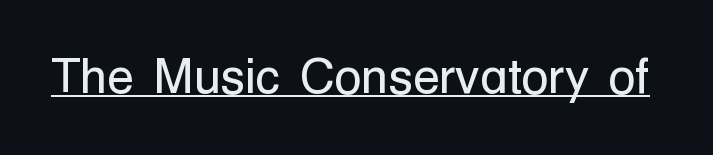
Q: Is the text bold? A: No.
Q: Is the text italic (slanted)? A: No, it is upright.
Q: Is the typeface a serif or a sans-serif typeface? A: Sans-serif.
Q: Is the text underlined? A: Yes.
Q: Is the spacing between letters normal or unusually wide? A: Normal.
Q: Width (condensed, normal, or wide)? A: Normal.
Q: Stroke contrast? A: Low.
Q: x-height? A: Medium.
Q: Monospaced? A: No.
